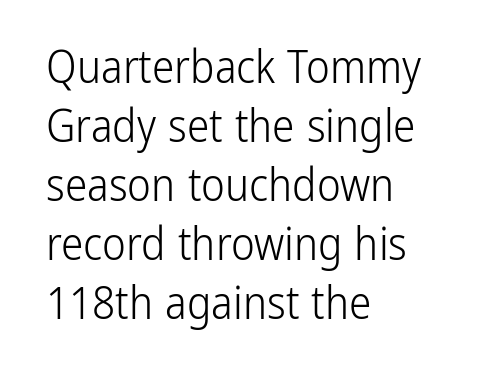
The characters are drawn with everyday or finer stroke widths. Caption: multi-line text, flush left, ragged right. Glyph-to-glyph distance matches everyday printed text. Does the leading feel generous? No, just average. The typography opts for an upright posture over an oblique one.
